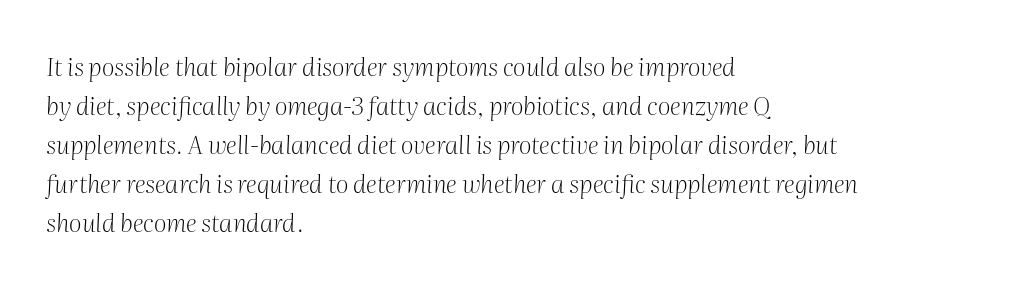
{"italic": "yes", "lean": "right", "slant_degrees": 2, "bold": "no", "underline": "no", "align": "left", "line_spacing": "normal", "line_spacing_ratio": 1.56, "letter_spacing": "normal", "letter_spacing_em": 0.0, "glyph_px": 25}
